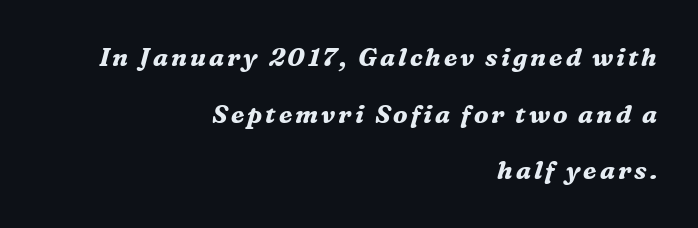
Q: Is the text bold? A: Yes.
Q: Is the text italic (slanted)? A: Yes, it leans right by about 16 degrees.
Q: Is the text underlined? A: No.
Q: How is the paragraph aligned? A: Right-aligned.
Q: Is the spacing between lines tight, normal or loose? A: Loose.
